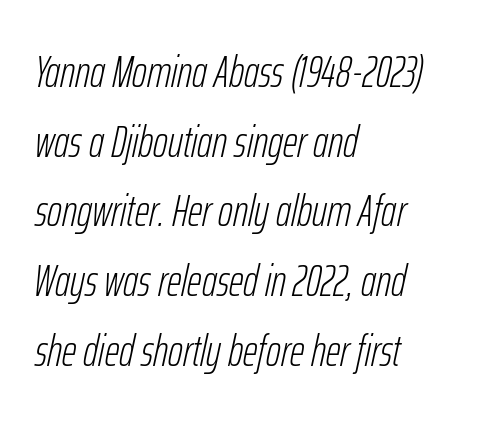
The image shows 45 px light, condensed type, italic (leaning right); set left-aligned, normal line spacing (1.55x), normal letter spacing, not underlined; low stroke contrast and a medium x-height.
